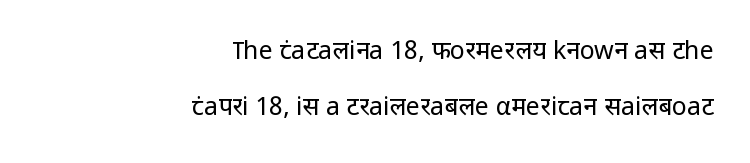
Q: Is the text bold? A: No.
Q: Is the text italic (slanted)? A: No, it is upright.
Q: Is the text underlined? A: No.
Q: How is the paragraph aligned? A: Right-aligned.
Q: Is the spacing between letters normal or unusually wide? A: Normal.
Q: Is the spacing between lines tight, normal or loose? A: Loose.
